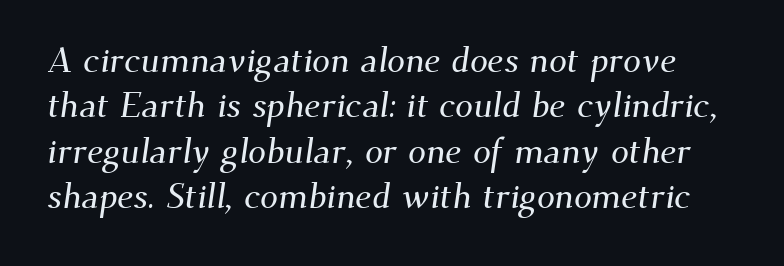
The image shows 36 px serif type; set normal line spacing (1.26x), normal letter spacing, not underlined; medium stroke contrast and a small x-height.
